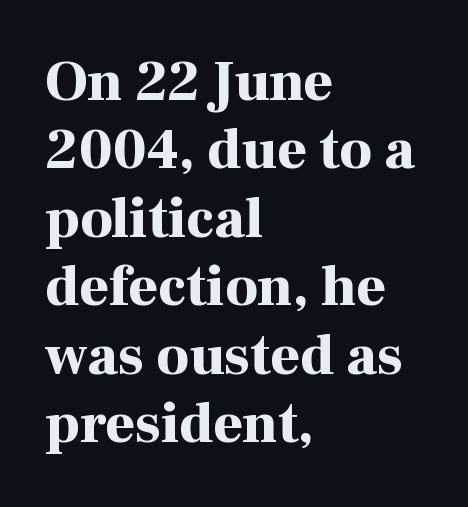
Q: Is the text bold? A: Yes.
Q: Is the text italic (slanted)? A: No, it is upright.
Q: Is the typeface a serif or a sans-serif typeface? A: Serif.
Q: Is the text underlined? A: No.
Q: How is the paragraph aligned? A: Left-aligned.
Q: Is the spacing between letters normal or unusually wide? A: Normal.
Q: Width (condensed, normal, or wide)? A: Normal.
Q: Stroke contrast? A: High.
Q: x-height? A: Medium.
Q: Monospaced? A: No.
